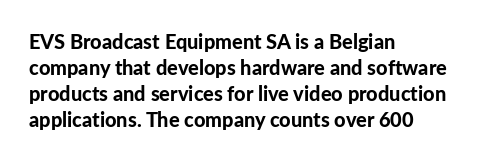
Q: Is the text bold? A: Yes.
Q: Is the text italic (slanted)? A: No, it is upright.
Q: Is the text underlined? A: No.
Q: How is the paragraph aligned? A: Left-aligned.
Q: Is the spacing between letters normal or unusually wide? A: Normal.
Q: Is the spacing between lines tight, normal or loose? A: Normal.
